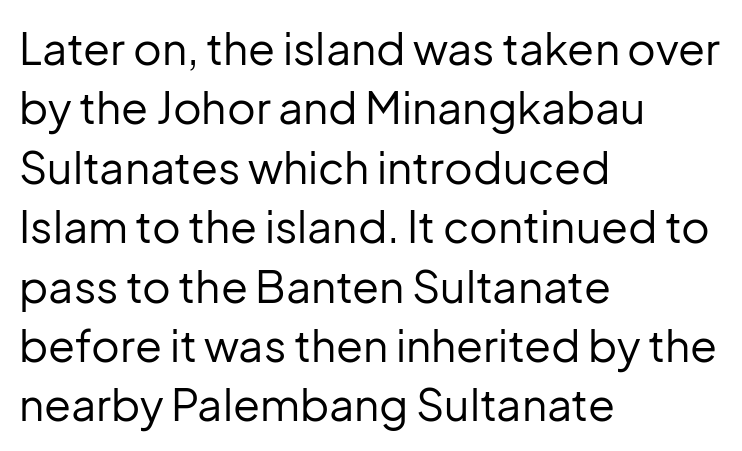
Q: Is the text bold? A: No.
Q: Is the text italic (slanted)? A: No, it is upright.
Q: Is the typeface a serif or a sans-serif typeface? A: Sans-serif.
Q: Is the text underlined? A: No.
Q: How is the paragraph aligned? A: Left-aligned.
Q: Is the spacing between letters normal or unusually wide? A: Normal.
Q: Is the spacing between lines tight, normal or loose? A: Normal.
Q: Width (condensed, normal, or wide)? A: Normal.
Q: Stroke contrast? A: Low.
Q: x-height? A: Medium.
Q: Monospaced? A: No.
